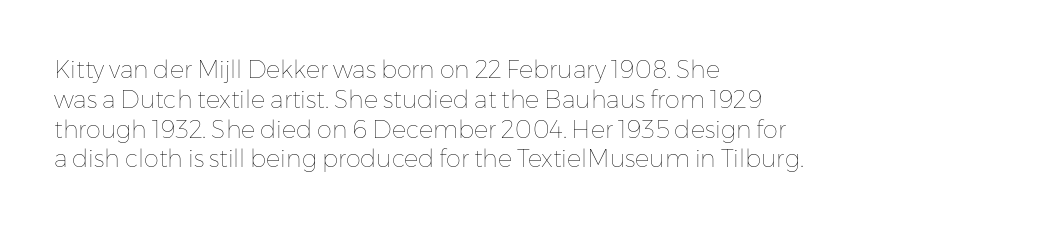
If you drew a line through each stem, it would be perfectly vertical. Tracking value appears to be zero — textbook default spacing. The rag falls on the right side of this text block. The face looks like a standard text weight, possibly lighter. The string is rendered with underlining switched off.
